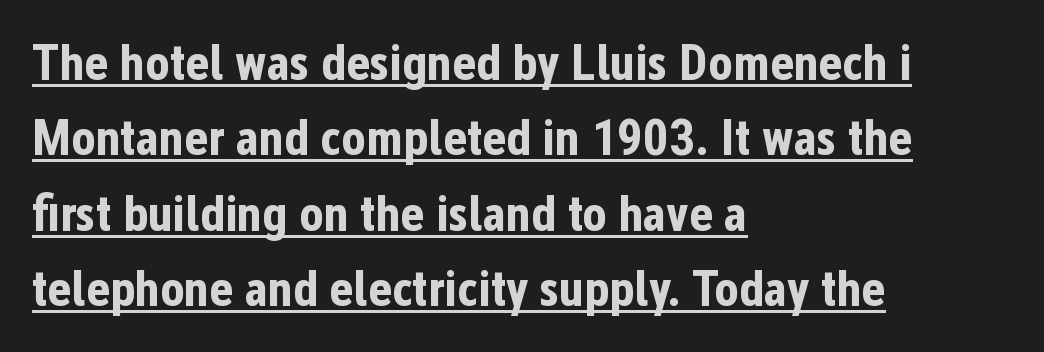
{"serif": "no", "italic": "no", "bold": "yes", "weight": "bold", "width": "condensed", "stroke_contrast": "low", "x_height": "medium", "monospaced": "no", "underline": "yes", "align": "left", "line_spacing": "normal", "line_spacing_ratio": 1.48, "letter_spacing": "normal", "letter_spacing_em": 0.0, "glyph_px": 51}
